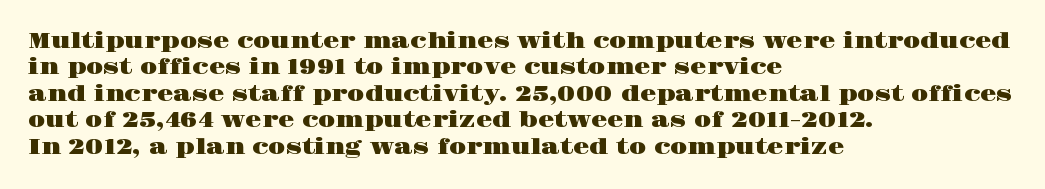
{"italic": "no", "underline": "no", "align": "left", "line_spacing": "normal", "line_spacing_ratio": 1.26, "letter_spacing": "normal", "letter_spacing_em": 0.0, "glyph_px": 21}
